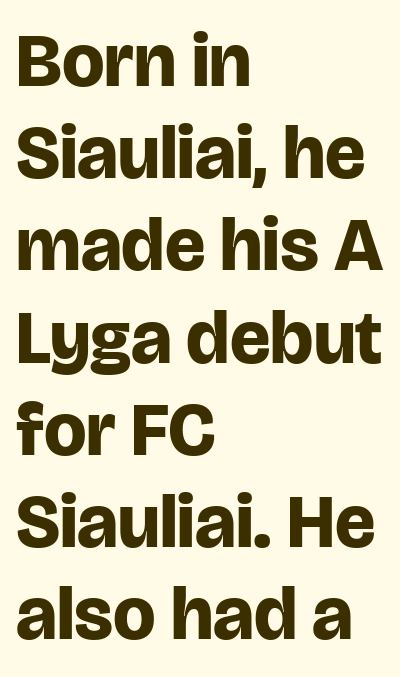
The image shows 75 px bold sans-serif type, upright; set left-aligned, line spacing 1.23x, normal letter spacing, not underlined; low stroke contrast and a large x-height.
